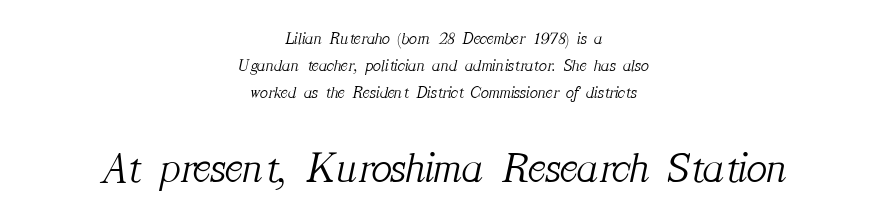
Note: serifs present on the glyphs. Lines of text with bare space underneath. A normal amount of white space separates one row of letters from the next. The whole block is typeset with a tilt. The later block is typeset at a bigger size than the earlier block. The characters are drawn with everyday or finer stroke widths.
